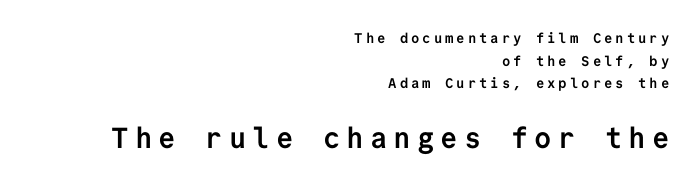
The second block has been scaled up relative to the first. Honestly, the letter spacing is so wide it's the main thing you notice. Stroke terminals: plain, sans-serif. Nobody drew a line under any word here. A typesetter would call this monospace, since all characters share one set width. If you measured baseline to baseline, you'd find a middling distance.
